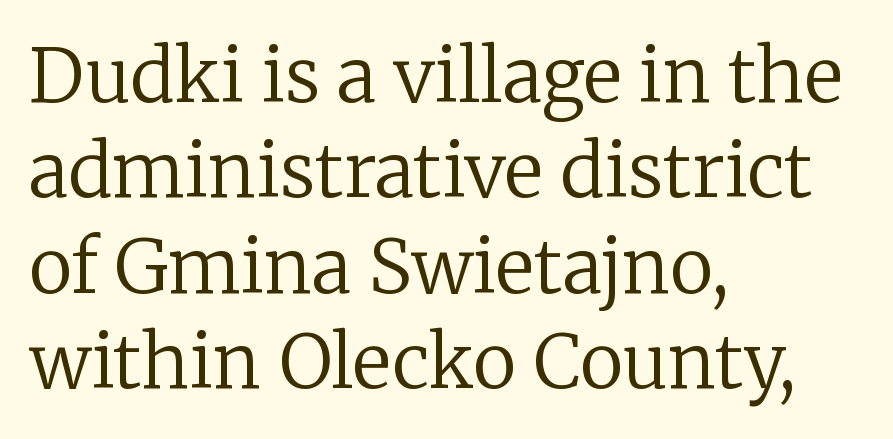
Q: Is the text bold? A: No.
Q: Is the text italic (slanted)? A: No, it is upright.
Q: Is the typeface a serif or a sans-serif typeface? A: Serif.
Q: Is the text underlined? A: No.
Q: How is the paragraph aligned? A: Left-aligned.
Q: Is the spacing between letters normal or unusually wide? A: Normal.
Q: Is the spacing between lines tight, normal or loose? A: Normal.
Q: Width (condensed, normal, or wide)? A: Normal.
Q: Stroke contrast? A: Low.
Q: x-height? A: Medium.
Q: Monospaced? A: No.
